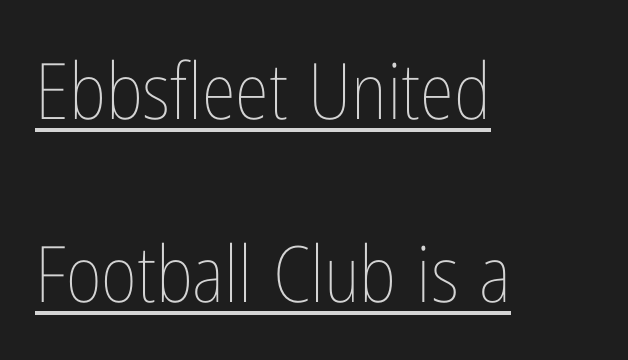
Each letter keeps its own natural width here, so spacing adapts to shape. The lettering stays uniformly vertical, giving the passage a roman look. The line texture is even and compact thanks to regular tracking. Stem width sits at or under what a default text font uses.
